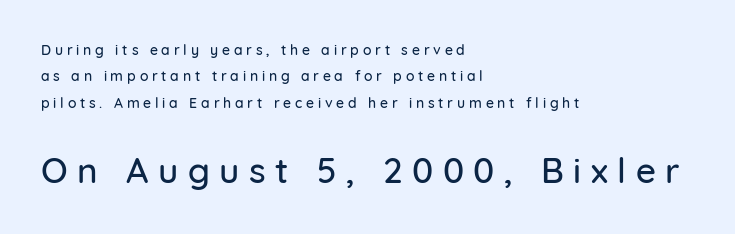
Stroke terminals: plain, sans-serif. The second block has been scaled up relative to the first. The lines are quadded left. This sample has the flowing, uneven cadence of proportional lettering.
